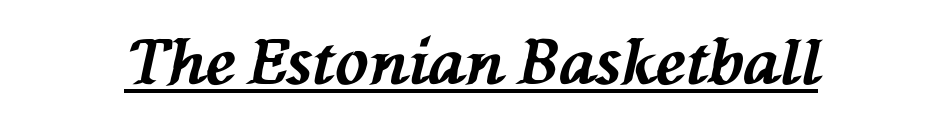
The image shows 62 px bold type, italic (leaning left); set normal letter spacing, underlined; medium stroke contrast and a medium x-height.
